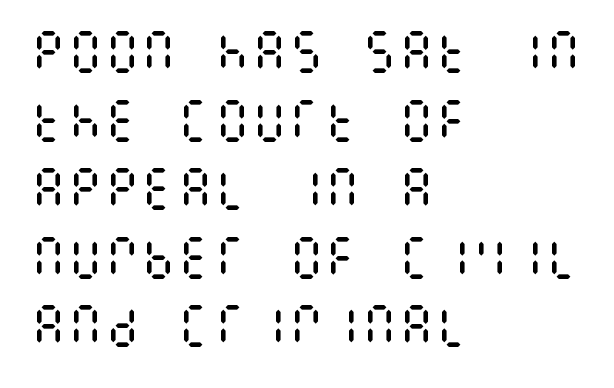
The lines are quadded left. The letterforms sit shoulder to shoulder at normal distance. Descender tails drop into unmarked territory. It's the straight-up-and-down kind of type. The cut favours lightness, reaching ordinary text weight at its darkest.
